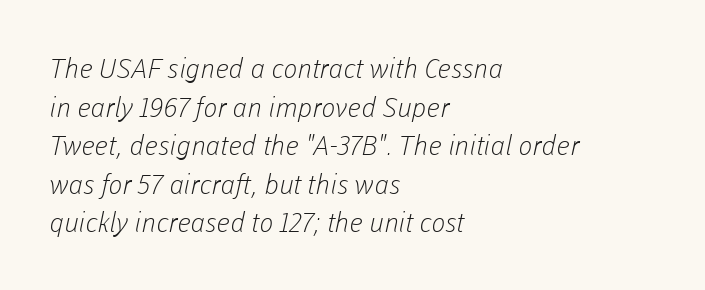
Q: Is the text bold? A: No.
Q: Is the text underlined? A: No.
Q: How is the paragraph aligned? A: Left-aligned.
Q: Is the spacing between letters normal or unusually wide? A: Normal.
Q: Is the spacing between lines tight, normal or loose? A: Normal.
